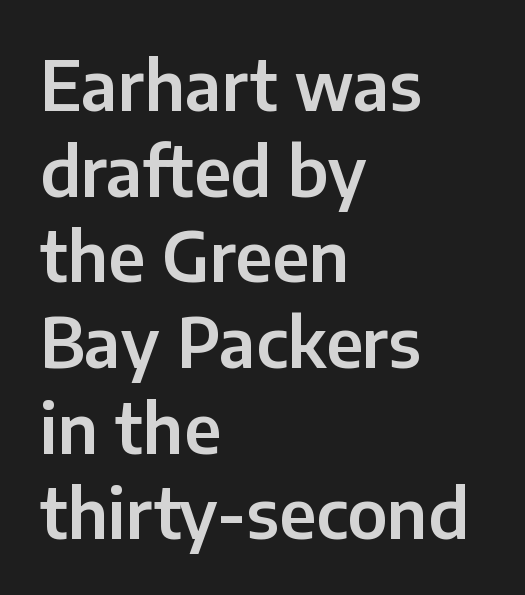
In terms of leading, this rendering sits right in the middle. This is the regular roman posture of the typeface. Look at the tracking — it's just the regular setting, nothing added. Rule under the text: the space is simply empty. Casual observation: everything's shoved over to the left.
